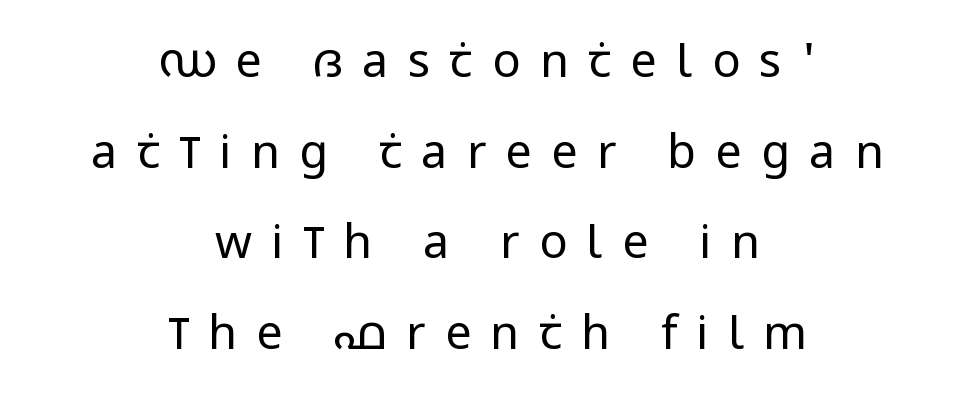
The image shows 47 px regular-weight, condensed sans-serif type, upright; set centered, loose line spacing (1.93x), unusually wide letter spacing (+0.41 em), not underlined; low stroke contrast and a large x-height.
